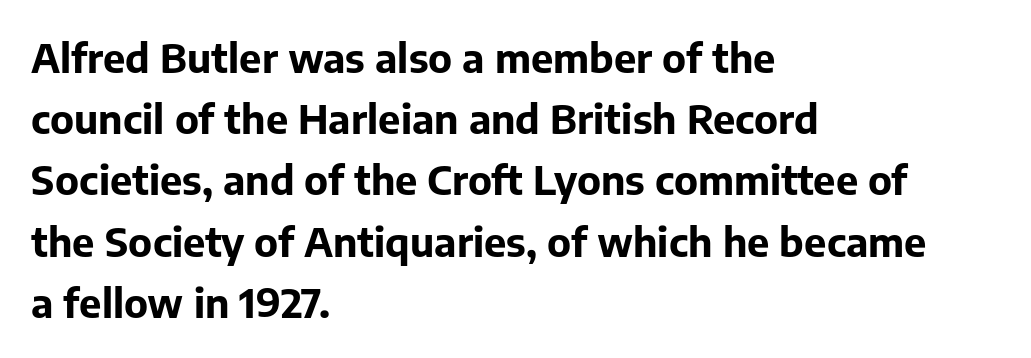
Q: Is the text bold? A: Yes.
Q: Is the text italic (slanted)? A: No, it is upright.
Q: Is the typeface a serif or a sans-serif typeface? A: Sans-serif.
Q: Is the text underlined? A: No.
Q: How is the paragraph aligned? A: Left-aligned.
Q: Is the spacing between letters normal or unusually wide? A: Normal.
Q: Is the spacing between lines tight, normal or loose? A: Normal.
Q: Width (condensed, normal, or wide)? A: Normal.
Q: Stroke contrast? A: Low.
Q: x-height? A: Medium.
Q: Monospaced? A: No.
